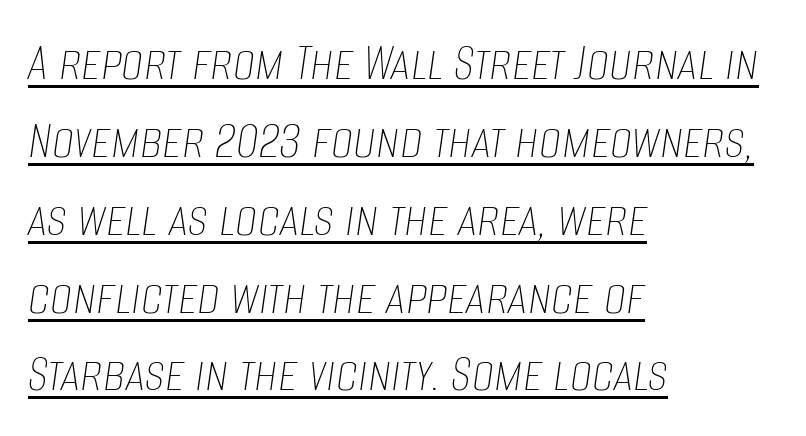
{"italic": "yes", "lean": "right", "slant_degrees": 8, "bold": "no", "weight": "thin", "width": "condensed", "stroke_contrast": "low", "x_height": "large", "monospaced": "no", "underline": "yes", "align": "left", "line_spacing": "normal", "line_spacing_ratio": 1.39, "letter_spacing": "normal", "letter_spacing_em": 0.0, "glyph_px": 56}
